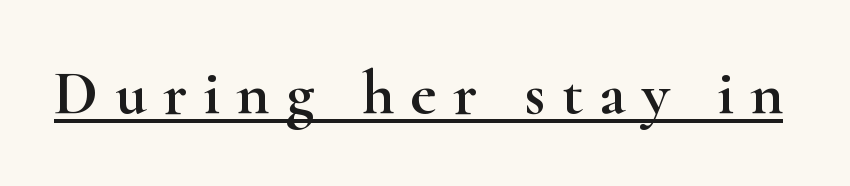
The font's upright variant was chosen for this text. Is this a fixed-width face? No — the glyphs have proportional, varying widths. The specimen includes a rule beneath the text block's lines. The letters carry serifs — small finishing strokes at the ends of their stems. The line texture is sparse and dotted thanks to wide tracking.
